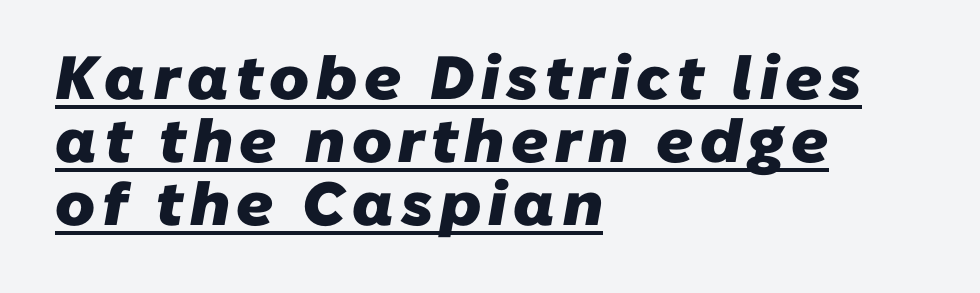
{"serif": "no", "bold": "yes", "weight": "heavy", "width": "normal", "stroke_contrast": "low", "x_height": "medium", "monospaced": "no", "underline": "yes", "align": "left", "line_spacing": "tight", "line_spacing_ratio": 1.03, "glyph_px": 61}
